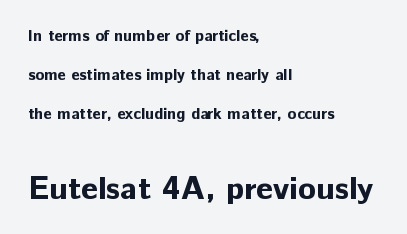
Q: Is the text bold? A: Yes.
Q: Is the text italic (slanted)? A: No, it is upright.
Q: Is the typeface a serif or a sans-serif typeface? A: Sans-serif.
Q: Is the text underlined? A: No.
Q: How is the paragraph aligned? A: Left-aligned.
Q: Is the spacing between letters normal or unusually wide? A: Normal.
Q: Is the spacing between lines tight, normal or loose? A: Loose.
Q: Which block of text is set in a larger size, the first (top) or the second (bottom)? A: The second (bottom) one.
Q: Width (condensed, normal, or wide)? A: Normal.
Q: Stroke contrast? A: Low.
Q: x-height? A: Medium.
Q: Monospaced? A: No.
